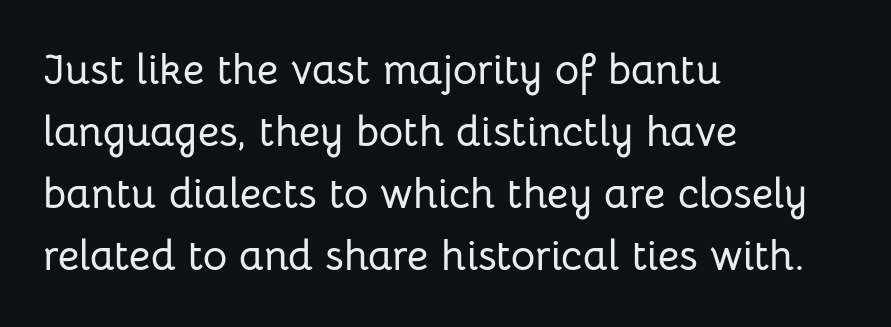
Q: Is the text italic (slanted)? A: No, it is upright.
Q: Is the typeface a serif or a sans-serif typeface? A: Sans-serif.
Q: Is the text underlined? A: No.
Q: How is the paragraph aligned? A: Left-aligned.
Q: Is the spacing between letters normal or unusually wide? A: Normal.
Q: Is the spacing between lines tight, normal or loose? A: Normal.
Q: Width (condensed, normal, or wide)? A: Normal.
Q: Stroke contrast? A: Low.
Q: x-height? A: Medium.
Q: Monospaced? A: No.
